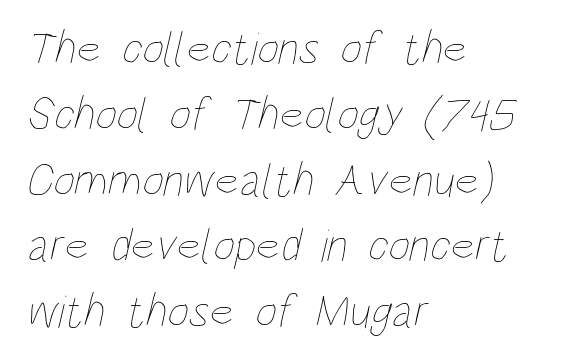
Q: Is the text bold? A: No.
Q: Is the text underlined? A: No.
Q: How is the paragraph aligned? A: Left-aligned.
Q: Is the spacing between letters normal or unusually wide? A: Normal.
Q: Is the spacing between lines tight, normal or loose? A: Normal.
Q: Width (condensed, normal, or wide)? A: Condensed.
Q: Stroke contrast? A: Low.
Q: x-height? A: Large.
Q: Monospaced? A: No.
